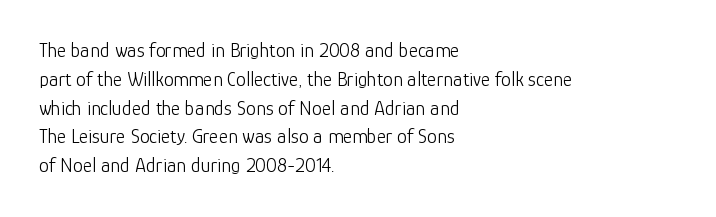
The image shows 20 px text type, upright; set left-aligned, normal line spacing (1.44x), normal letter spacing, not underlined.
